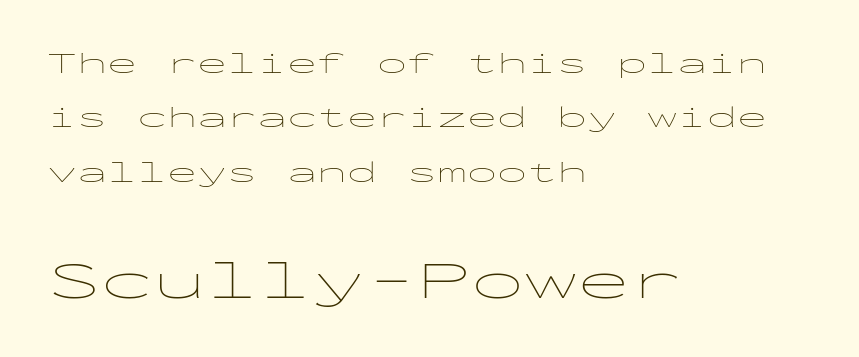
Q: Is the text bold? A: No.
Q: Is the text italic (slanted)? A: No, it is upright.
Q: Is the typeface a serif or a sans-serif typeface? A: Sans-serif.
Q: Is the text underlined? A: No.
Q: How is the paragraph aligned? A: Left-aligned.
Q: Is the spacing between letters normal or unusually wide? A: Normal.
Q: Which block of text is set in a larger size, the first (top) or the second (bottom)? A: The second (bottom) one.
Q: Width (condensed, normal, or wide)? A: Wide.
Q: Stroke contrast? A: Low.
Q: x-height? A: Medium.
Q: Monospaced? A: Yes.
